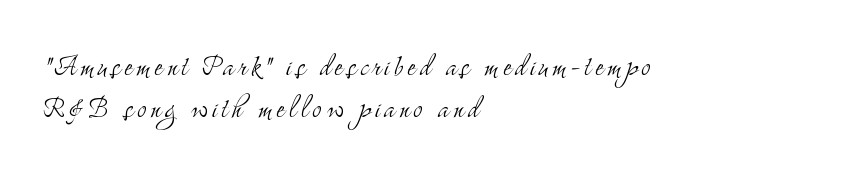
Q: Is the text bold? A: No.
Q: Is the text italic (slanted)? A: Yes.
Q: Is the typeface a serif or a sans-serif typeface? A: Serif.
Q: Is the text underlined? A: No.
Q: How is the paragraph aligned? A: Left-aligned.
Q: Width (condensed, normal, or wide)? A: Condensed.
Q: Stroke contrast? A: Medium.
Q: x-height? A: Small.
Q: Monospaced? A: No.
